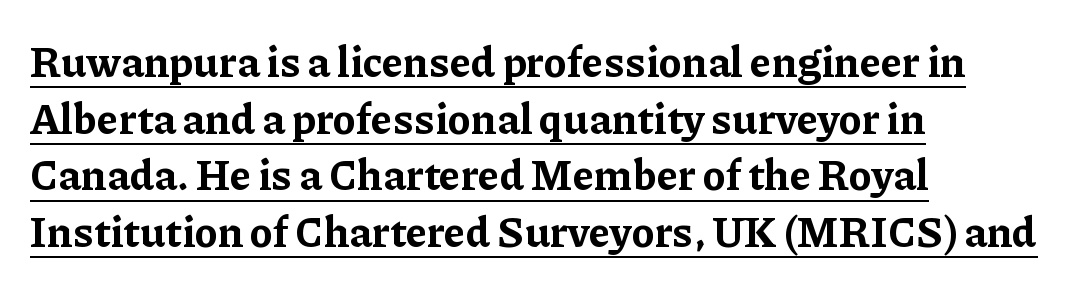
{"serif": "yes", "italic": "no", "bold": "yes", "weight": "bold", "width": "normal", "stroke_contrast": "low", "x_height": "medium", "monospaced": "no", "underline": "yes", "align": "left", "line_spacing": "normal", "line_spacing_ratio": 1.35, "letter_spacing": "normal", "letter_spacing_em": 0.0, "glyph_px": 42}
